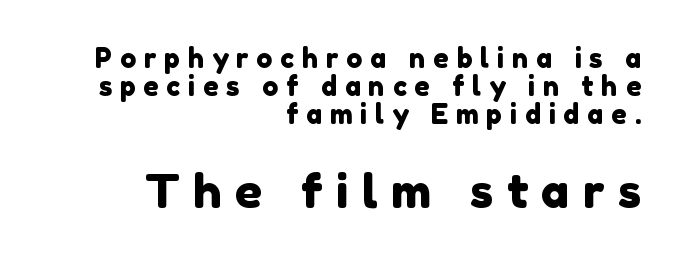
The gaps between neighbouring characters are conspicuously large. Note: no serifs on the glyphs. Visually, the bottom section dominates because its glyphs are scaled up. The space between consecutive lines is stingy. Visually the block forms a straight wall on the right and a jagged coastline on the left.
